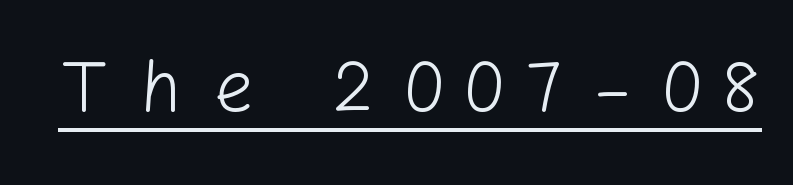
Vertical stems look standard width or narrower in stroke. Ascenders rise straight up at ninety degrees. The horizontal fit of the characters is loose and conspicuously gappy. Note: no serifs on the glyphs. The face used here is proportionally spaced, like ordinary book or web type. Notice how a bar underscores the lettering throughout.
